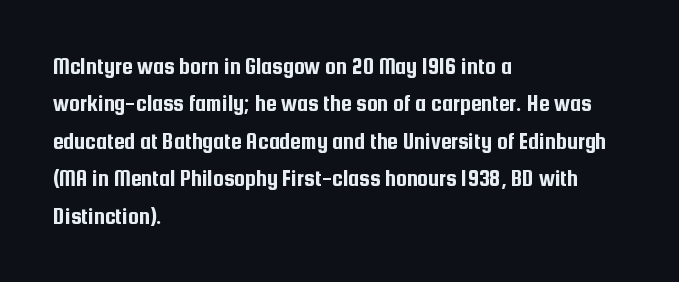
The image shows 24 px text type, upright; set left-aligned, normal line spacing (1.56x), normal letter spacing, not underlined.
